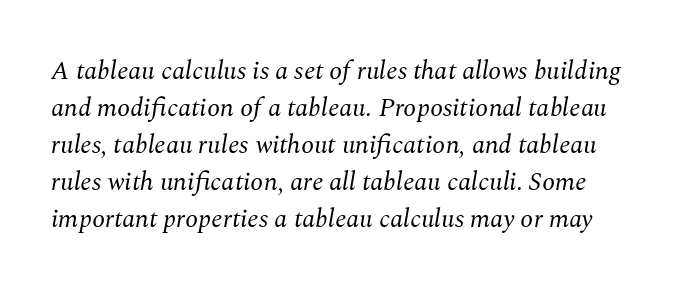
How would I describe the line gaps? Plain and ordinary. Italic: yes, the glyphs are oblique. No word sits above an underline. Each word holds together tightly as a unit, with standard inter-letter gaps. Unbolded letterforms with no extra heft.
